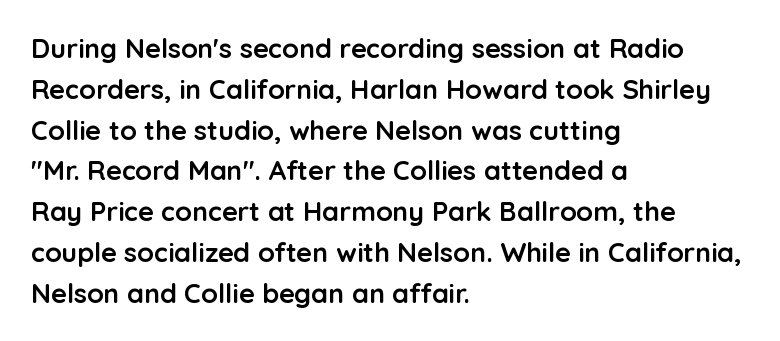
Q: Is the text bold? A: Yes.
Q: Is the text italic (slanted)? A: No, it is upright.
Q: Is the text underlined? A: No.
Q: How is the paragraph aligned? A: Left-aligned.
Q: Is the spacing between letters normal or unusually wide? A: Normal.
Q: Is the spacing between lines tight, normal or loose? A: Normal.
